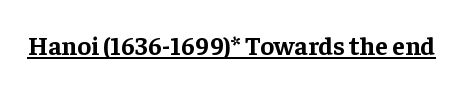
No extra tracking has been applied to these lines. Glance below the letters and you will spot a drawn line. Quick note: not italic, upright. The letters are bold, with thick, heavy strokes.
